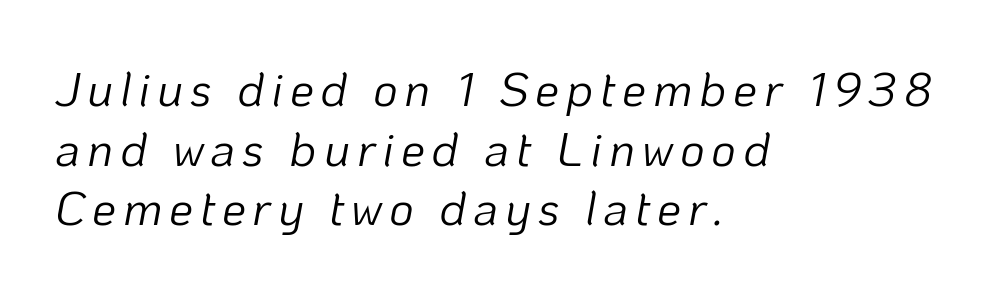
Reading down the block, your eye returns to a fixed left position each line. The passage shown is typed in a proportional face where columns would drift. The space beneath each line is pristine and unruled. The font sits on the lighter half of the weight spectrum, regular included. Posture: slanted.
